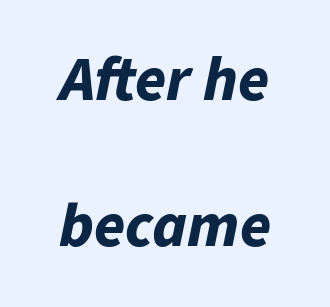
{"italic": "yes", "lean": "right", "slant_degrees": 11, "bold": "yes", "weight": "bold", "width": "normal", "stroke_contrast": "low", "x_height": "medium", "monospaced": "no", "underline": "no", "align": "center", "line_spacing": "loose", "line_spacing_ratio": 2.31, "letter_spacing": "normal", "letter_spacing_em": 0.0, "glyph_px": 63}
